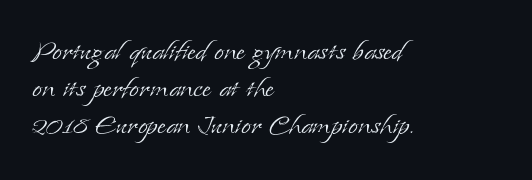
{"serif": "yes", "bold": "no", "weight": "light", "width": "normal", "stroke_contrast": "low", "x_height": "small", "monospaced": "no", "underline": "no", "align": "left", "line_spacing": "tight", "line_spacing_ratio": 1.06, "letter_spacing": "normal", "letter_spacing_em": 0.0, "glyph_px": 35}
